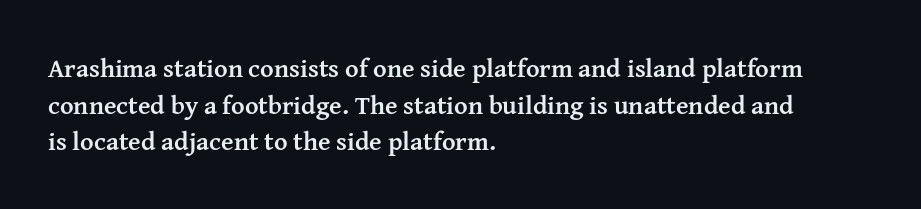
Caption: multi-line text, flush left, ragged right. Look at the tracking — it's just the regular setting, nothing added. Upright lettering throughout. The passage shown is emphatically bold. The passage shown is not underscored anywhere.
